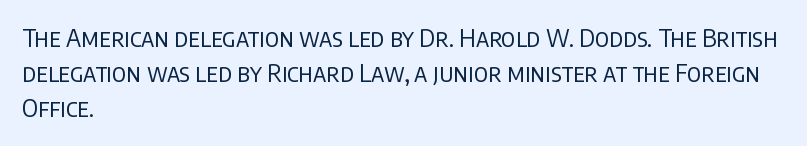
Q: Is the text bold? A: No.
Q: Is the text italic (slanted)? A: No, it is upright.
Q: Is the text underlined? A: No.
Q: How is the paragraph aligned? A: Left-aligned.
Q: Is the spacing between letters normal or unusually wide? A: Normal.
Q: Is the spacing between lines tight, normal or loose? A: Normal.
